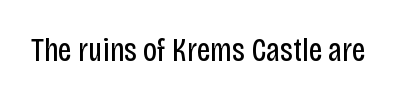
Q: Is the text bold? A: No.
Q: Is the text italic (slanted)? A: No, it is upright.
Q: Is the typeface a serif or a sans-serif typeface? A: Sans-serif.
Q: Is the text underlined? A: No.
Q: Is the spacing between letters normal or unusually wide? A: Normal.
Q: Width (condensed, normal, or wide)? A: Condensed.
Q: Stroke contrast? A: Low.
Q: x-height? A: Large.
Q: Monospaced? A: No.
